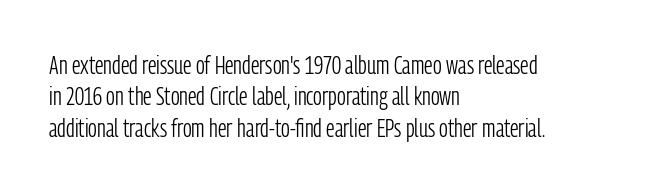
No letter is thick-stroked: the sample isn't bold. This is roman type, the default non-slanted kind. One glance says typical: line gaps are just what's usual. Plain, unruled lines of type. This sample is left-justified, so line endings fall wherever the words run out.
